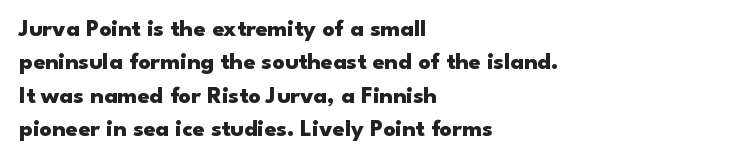
{"italic": "no", "bold": "yes", "underline": "no", "align": "left", "line_spacing": "normal", "line_spacing_ratio": 1.39, "letter_spacing": "normal", "letter_spacing_em": 0.0, "glyph_px": 24}
